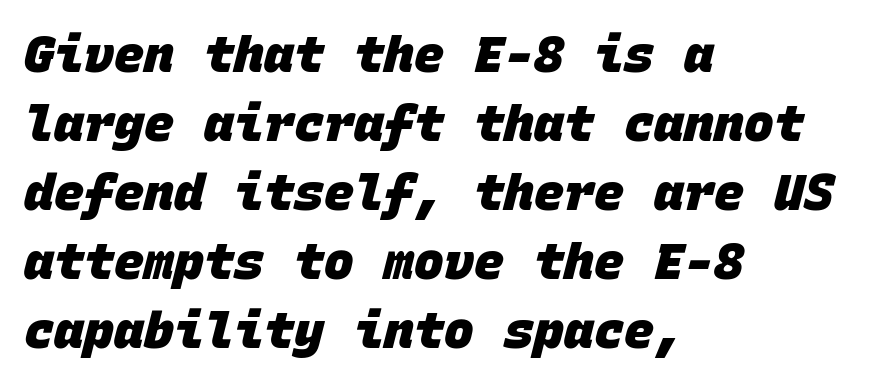
{"serif": "no", "bold": "yes", "weight": "heavy", "width": "normal", "stroke_contrast": "low", "x_height": "large", "monospaced": "yes", "underline": "no", "align": "left", "line_spacing": "normal", "line_spacing_ratio": 1.38, "letter_spacing": "normal", "letter_spacing_em": 0.0, "glyph_px": 50}
